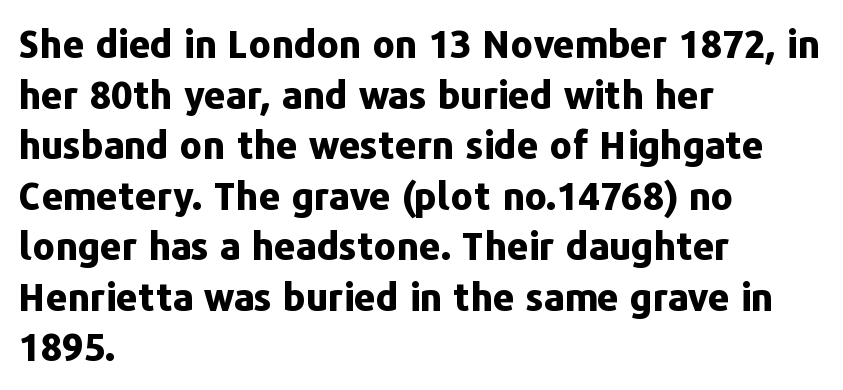
A bare baseline throughout the passage. Weight: bold. In CSS terms this would be text-align: left. The letters carry no serifs — their stems end cleanly without finishing strokes. Honestly, the letter spacing is just normal — you wouldn't notice it. The rendering uses natural spacing where letterforms have individual widths.
